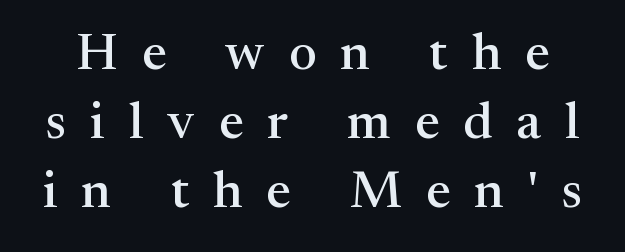
The image shows 52 px serif type, upright; set normal line spacing (1.33x), unusually wide letter spacing (+0.46 em), not underlined; medium stroke contrast and a medium x-height.
